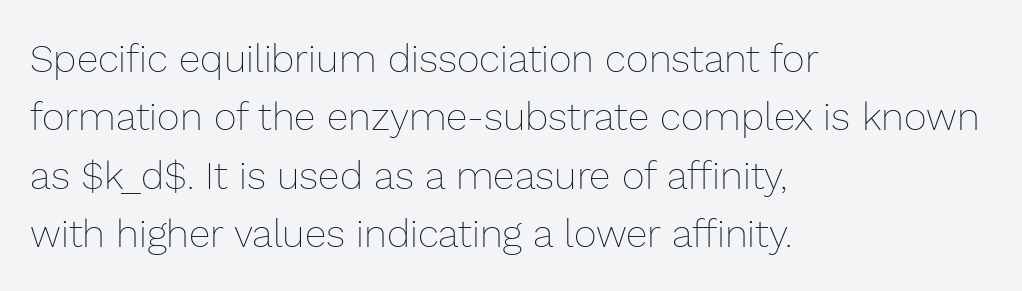
{"italic": "no", "bold": "no", "weight": "thin", "width": "normal", "stroke_contrast": "low", "x_height": "medium", "monospaced": "no", "underline": "no", "align": "left", "line_spacing": "normal", "line_spacing_ratio": 1.5, "letter_spacing": "normal", "letter_spacing_em": 0.0, "glyph_px": 39}
